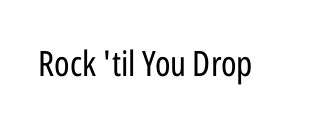
The image shows 35 px regular-weight, condensed sans-serif type, upright; set normal letter spacing, not underlined; low stroke contrast and a medium x-height.
